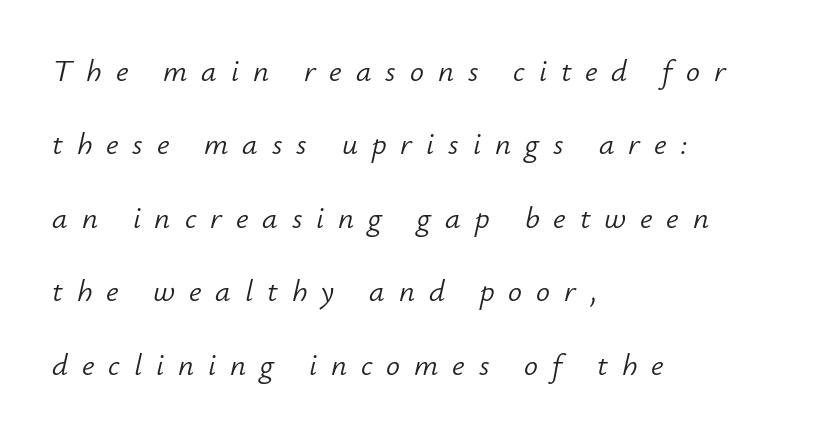
{"italic": "yes", "lean": "right", "slant_degrees": 12, "bold": "no", "weight": "light", "width": "normal", "stroke_contrast": "low", "x_height": "small", "monospaced": "no", "underline": "no", "align": "left", "line_spacing": "loose", "line_spacing_ratio": 2.37, "letter_spacing": "wide", "letter_spacing_em": 0.45, "glyph_px": 31}
